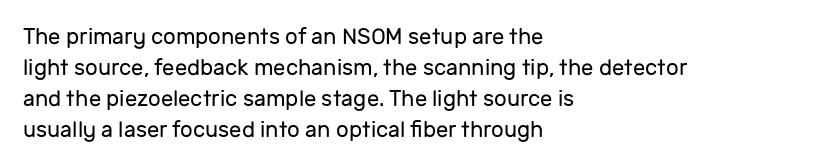
The words here are not underlined. Default kerning and tracking; the words read as compact shapes. The paragraph shown leans on its left margin. Posture: straight, roman, zero tilt. Vertical stems look standard width or narrower in stroke. Vertical spacing — default.
